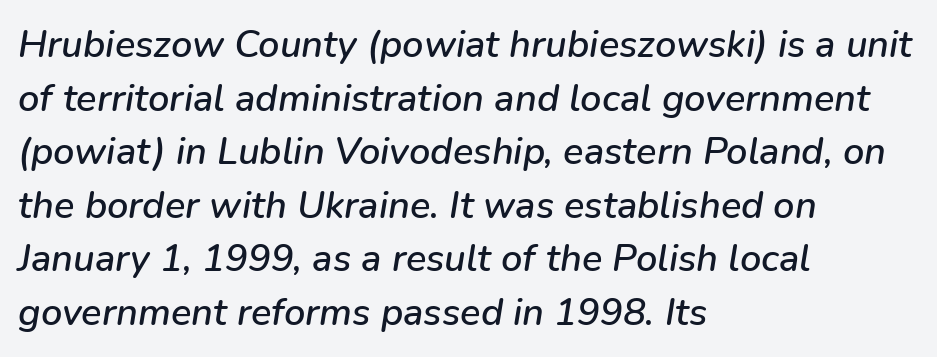
Italic? Definitely — the glyphs are oblique. Is this a fixed-width face? No — the glyphs have proportional, varying widths. The rows are spaced the way most documents space them. Bare-footed words on every line. Tracking value appears to be zero — textbook default spacing.
